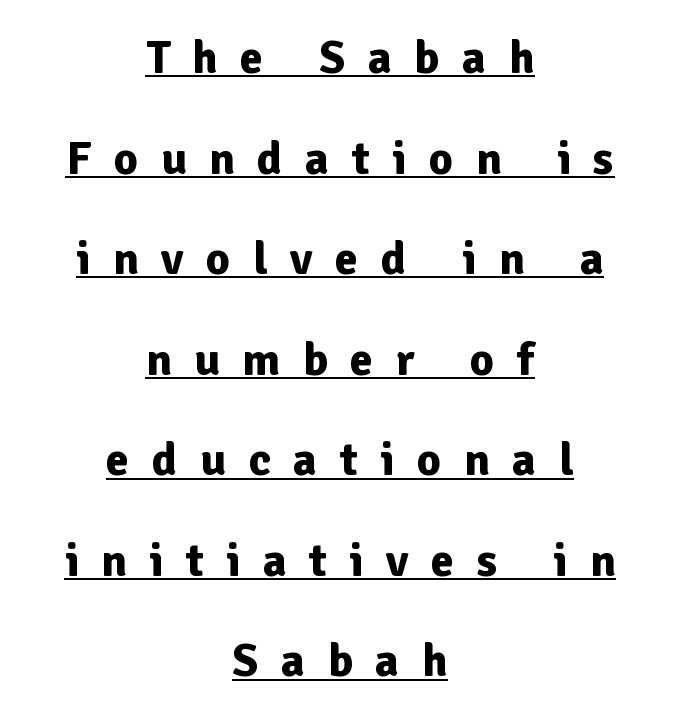
Q: Is the text bold? A: Yes.
Q: Is the text italic (slanted)? A: No, it is upright.
Q: Is the typeface a serif or a sans-serif typeface? A: Sans-serif.
Q: Is the text underlined? A: Yes.
Q: How is the paragraph aligned? A: Centered.
Q: Is the spacing between letters normal or unusually wide? A: Unusually wide.
Q: Is the spacing between lines tight, normal or loose? A: Loose.
Q: Width (condensed, normal, or wide)? A: Normal.
Q: Stroke contrast? A: Low.
Q: x-height? A: Medium.
Q: Monospaced? A: No.
